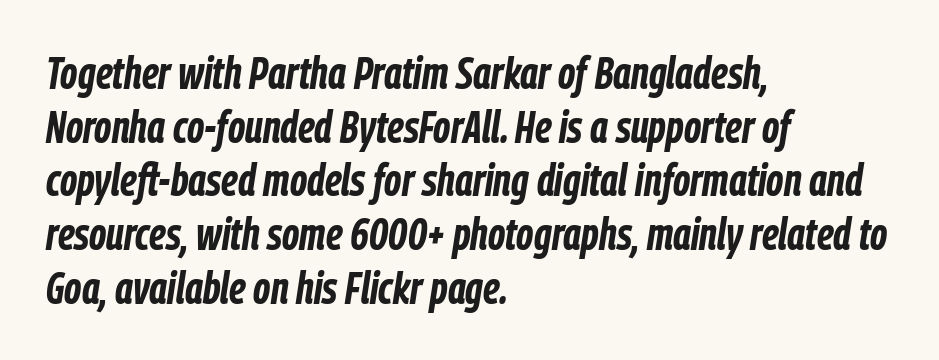
{"italic": "yes", "lean": "right", "slant_degrees": 9, "bold": "yes", "weight": "bold", "width": "condensed", "stroke_contrast": "low", "x_height": "medium", "monospaced": "no", "underline": "no", "align": "left", "line_spacing_ratio": 1.22, "letter_spacing": "normal", "letter_spacing_em": 0.0, "glyph_px": 44}
